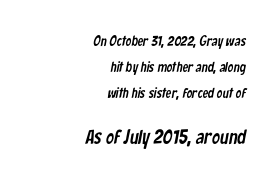
Each row of text sits above clean, open space. Caption: standard tracking, unaltered. If you squint, the bottom block still reads clearly — it's the larger of the two. If you drew a ruler down the right edge, every line would touch it.
